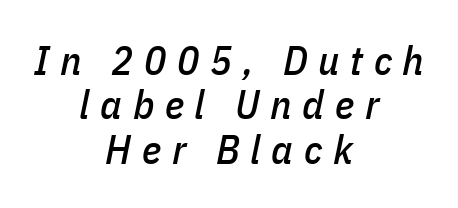
Q: Is the text italic (slanted)? A: Yes, it leans right by about 11 degrees.
Q: Is the text underlined? A: No.
Q: How is the paragraph aligned? A: Centered.
Q: Is the spacing between letters normal or unusually wide? A: Unusually wide.
Q: Is the spacing between lines tight, normal or loose? A: Tight.
Q: Width (condensed, normal, or wide)? A: Condensed.
Q: Stroke contrast? A: Low.
Q: x-height? A: Medium.
Q: Monospaced? A: No.
